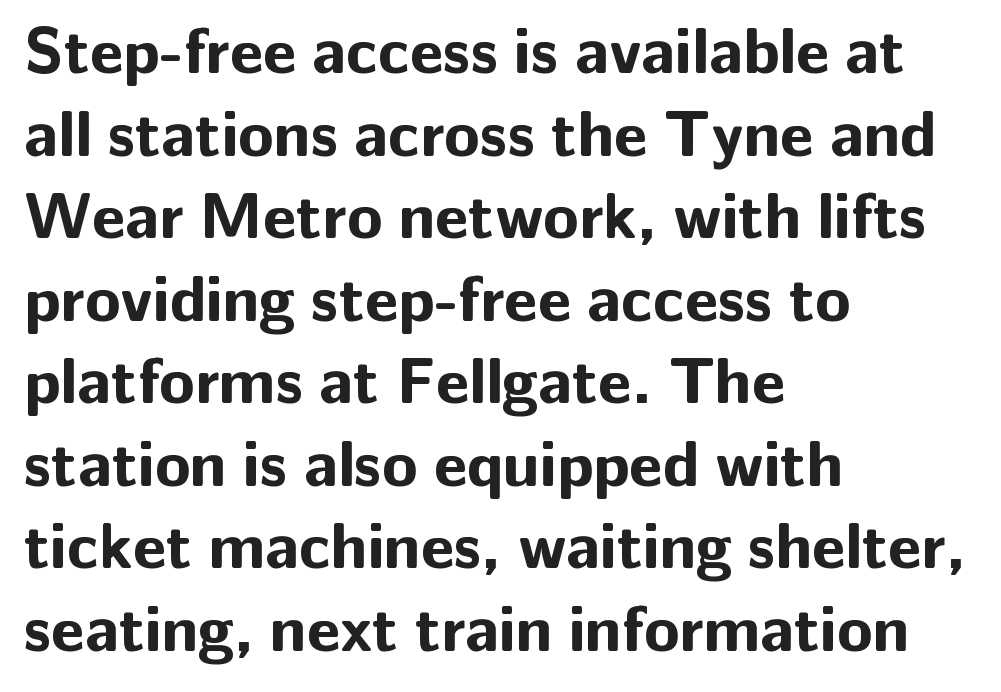
Q: Is the text bold? A: Yes.
Q: Is the text italic (slanted)? A: No, it is upright.
Q: Is the typeface a serif or a sans-serif typeface? A: Sans-serif.
Q: Is the text underlined? A: No.
Q: How is the paragraph aligned? A: Left-aligned.
Q: Is the spacing between letters normal or unusually wide? A: Normal.
Q: Is the spacing between lines tight, normal or loose? A: Normal.
Q: Width (condensed, normal, or wide)? A: Normal.
Q: Stroke contrast? A: Low.
Q: x-height? A: Medium.
Q: Monospaced? A: No.
